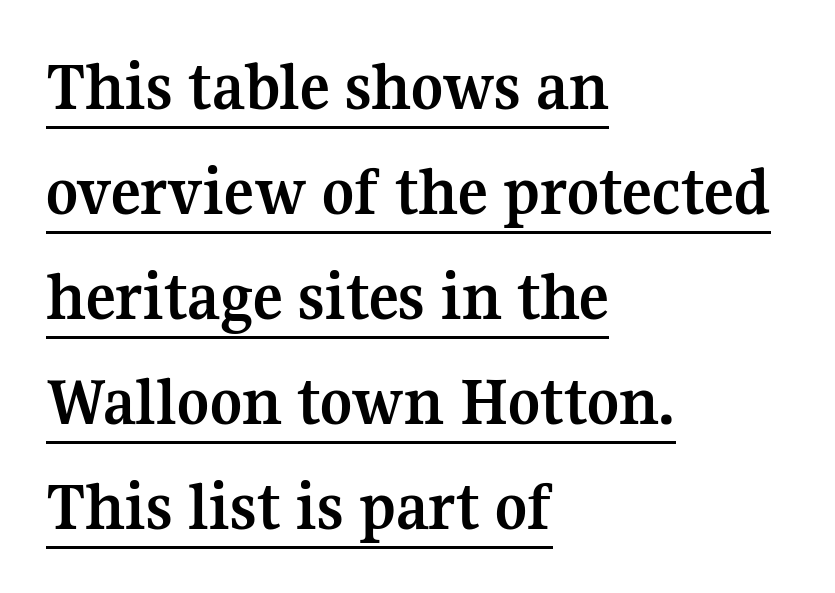
Nothing unusual about the tracking: characters are spaced as the font intends. Caption: multi-line text, flush left, ragged right. Think of a printed novel: that variable character pitch is what you see here. What weight is shown? A full bold with thick strokes. Normally led — the rows are evenly, conventionally spaced.
